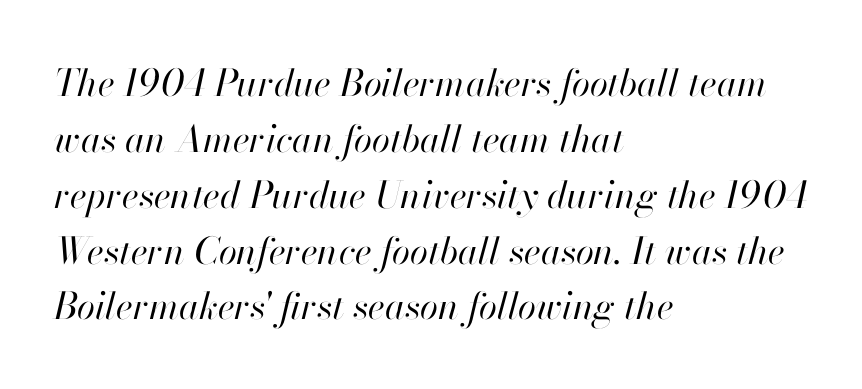
The image shows 37 px regular-weight type, italic (leaning right); set left-aligned, normal line spacing (1.51x), normal letter spacing, not underlined; high stroke contrast and a small x-height.
